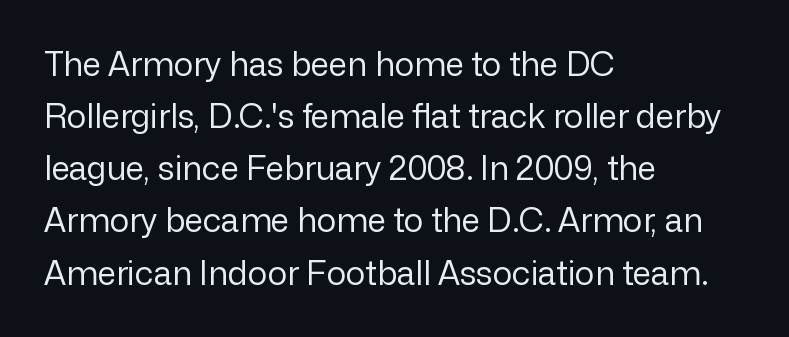
The image shows 33 px regular-weight sans-serif type, upright; set left-aligned, normal line spacing (1.58x), normal letter spacing, not underlined; low stroke contrast and a medium x-height.
